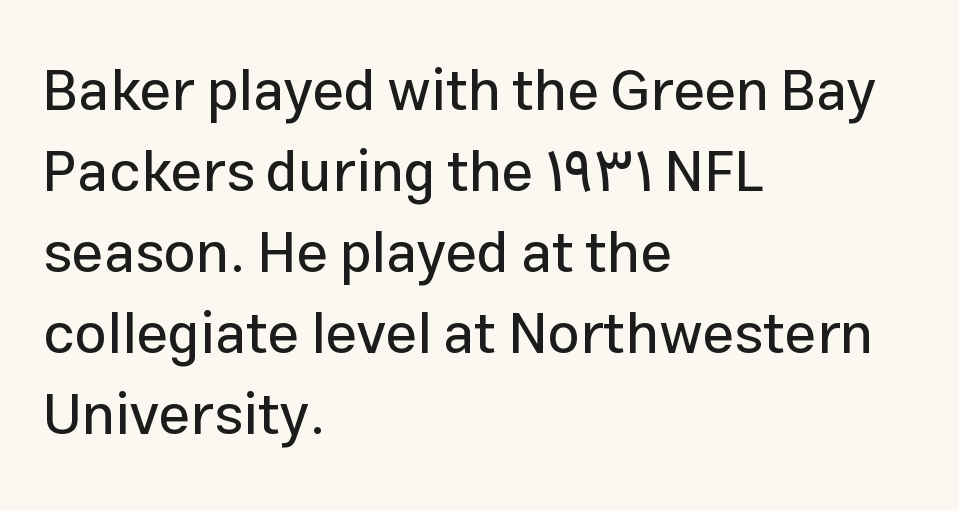
Do the characters align in a grid? No, the font is proportional. Glance below the letters and you will spot only blank space. Glyph-to-glyph distance matches everyday printed text. The line-height multiplier appears to be the usual default. Each line starts at the same left margin while the right side varies. When letters stand straight like this, we call the style roman or upright.
